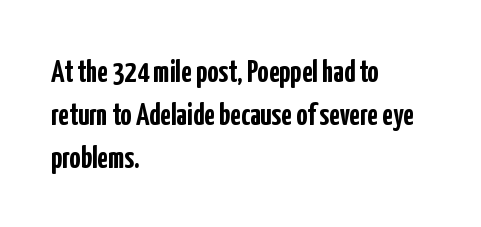
{"serif": "no", "italic": "no", "bold": "yes", "weight": "semibold", "width": "condensed", "stroke_contrast": "low", "x_height": "medium", "monospaced": "no", "underline": "no", "align": "left", "line_spacing": "normal", "line_spacing_ratio": 1.39, "letter_spacing": "normal", "letter_spacing_em": 0.0, "glyph_px": 31}
